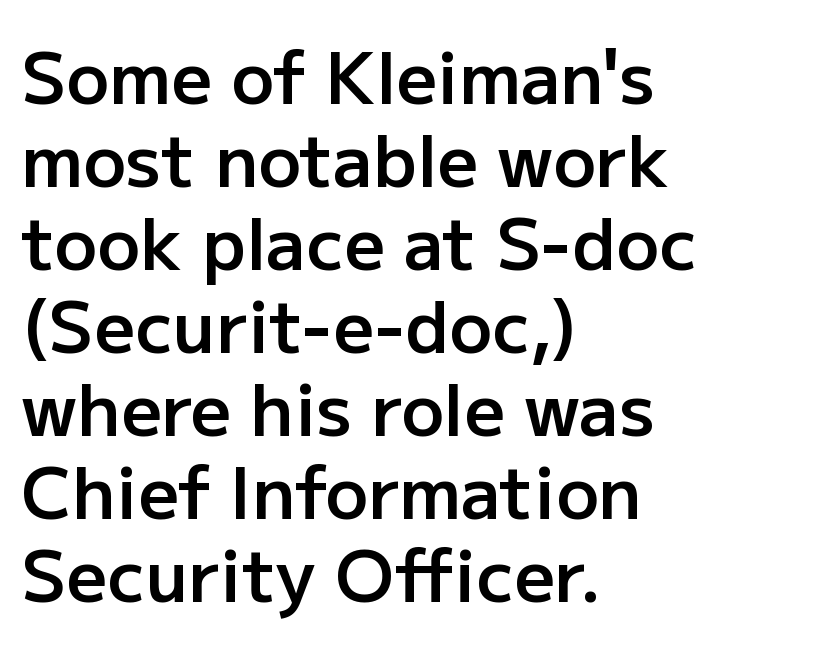
The image shows 71 px semibold sans-serif type, upright; set left-aligned, line spacing 1.17x, normal letter spacing, not underlined; low stroke contrast and a medium x-height.
